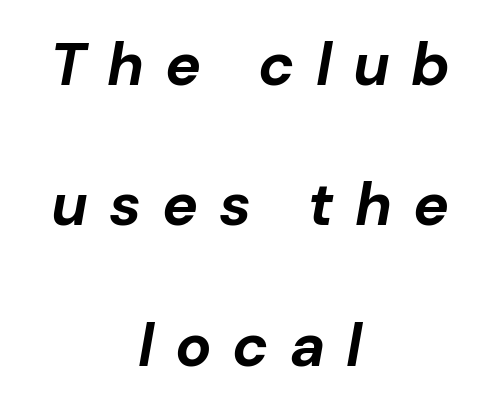
{"italic": "yes", "lean": "right", "slant_degrees": 10, "bold": "yes", "weight": "bold", "width": "normal", "stroke_contrast": "low", "x_height": "medium", "monospaced": "no", "underline": "no", "align": "center", "line_spacing": "loose", "line_spacing_ratio": 2.34, "letter_spacing": "wide", "letter_spacing_em": 0.35, "glyph_px": 60}
